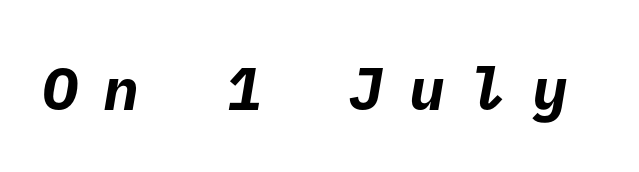
{"serif": "no", "bold": "yes", "weight": "bold", "width": "normal", "stroke_contrast": "low", "x_height": "medium", "underline": "no", "letter_spacing": "wide", "letter_spacing_em": 0.42, "glyph_px": 60}
